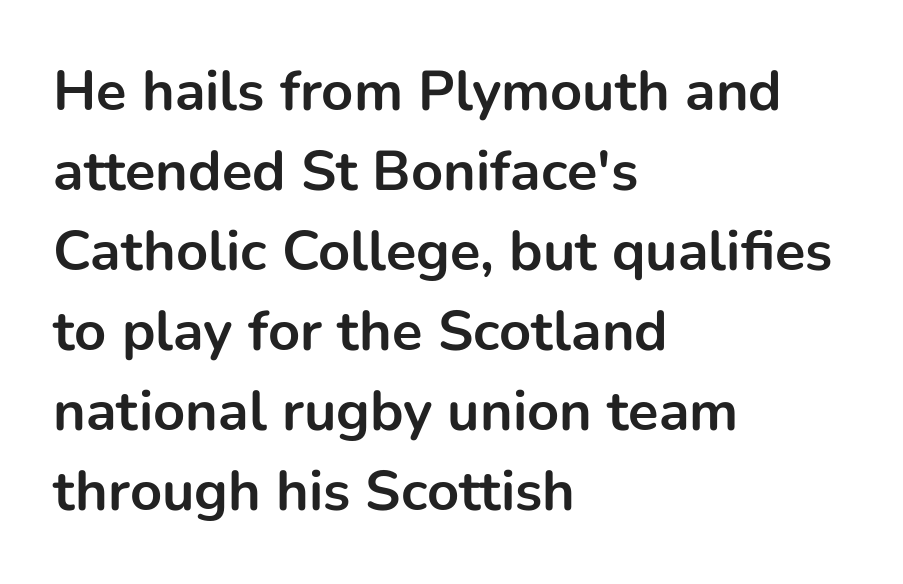
The image shows 56 px bold sans-serif type, upright; set left-aligned, normal line spacing (1.43x), normal letter spacing, not underlined; low stroke contrast and a medium x-height.
